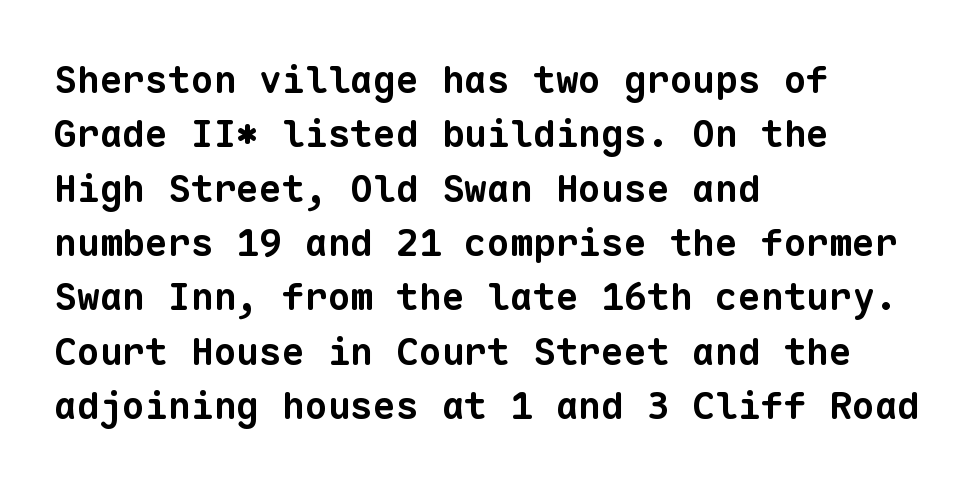
Q: Is the text bold? A: Yes.
Q: Is the typeface a serif or a sans-serif typeface? A: Sans-serif.
Q: Is the text underlined? A: No.
Q: How is the paragraph aligned? A: Left-aligned.
Q: Is the spacing between letters normal or unusually wide? A: Normal.
Q: Is the spacing between lines tight, normal or loose? A: Normal.
Q: Width (condensed, normal, or wide)? A: Normal.
Q: Stroke contrast? A: Low.
Q: x-height? A: Medium.
Q: Monospaced? A: Yes.
